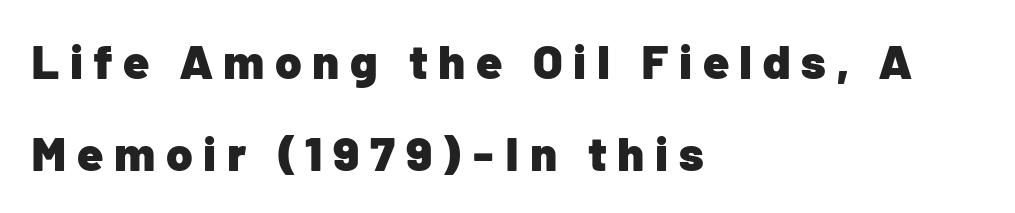
The image shows 48 px heavy sans-serif type, upright; set left-aligned, loose line spacing (1.92x), unusually wide letter spacing (+0.22 em), not underlined; low stroke contrast and a medium x-height.
